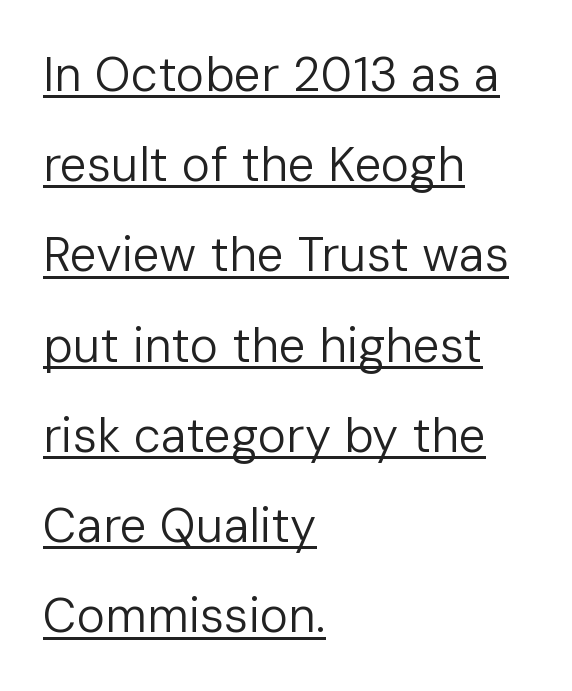
Q: Is the text bold? A: No.
Q: Is the text italic (slanted)? A: No, it is upright.
Q: Is the typeface a serif or a sans-serif typeface? A: Sans-serif.
Q: Is the text underlined? A: Yes.
Q: How is the paragraph aligned? A: Left-aligned.
Q: Is the spacing between letters normal or unusually wide? A: Normal.
Q: Width (condensed, normal, or wide)? A: Normal.
Q: Stroke contrast? A: Low.
Q: x-height? A: Medium.
Q: Monospaced? A: No.
